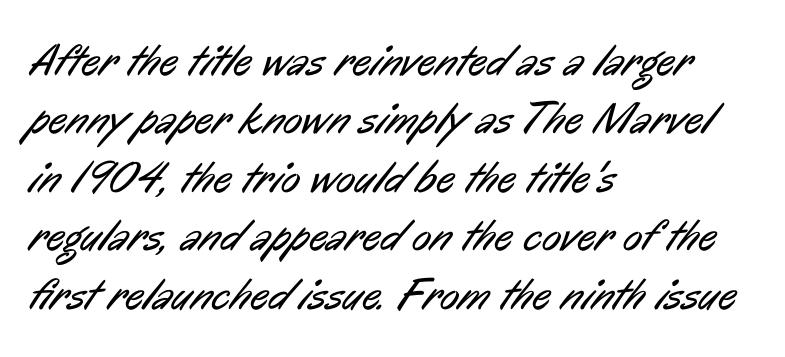
The characters display no serif detailing; their extremities are plain. Check the space under the baseline: it is left empty. The lines sit at an ordinary, default distance from one another. If you drew a ruler down the left edge, every line would touch it.
